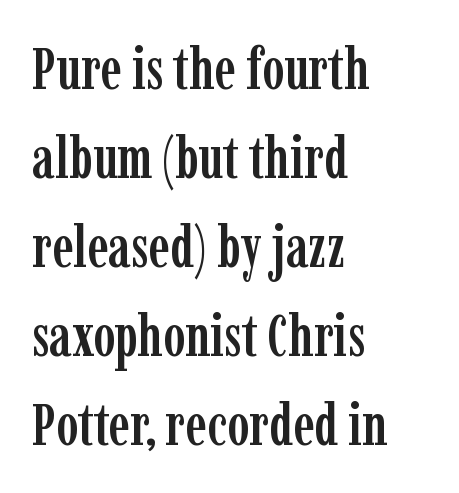
This rendering features lettering with no underline. Spacing verdict: proportional, widths tailored to each character. Look at the tracking — it's just the regular setting, nothing added. Are there feet on the stems? There are — it's a serif. The vertical gap from one line to the next is medium.
